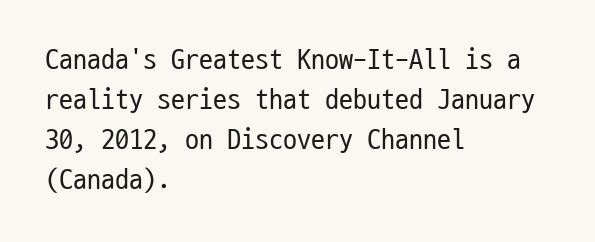
{"serif": "no", "italic": "no", "bold": "no", "weight": "regular", "width": "condensed", "stroke_contrast": "low", "x_height": "medium", "monospaced": "yes", "underline": "no", "align": "left", "line_spacing": "normal", "line_spacing_ratio": 1.43, "letter_spacing": "normal", "letter_spacing_em": 0.0, "glyph_px": 28}
